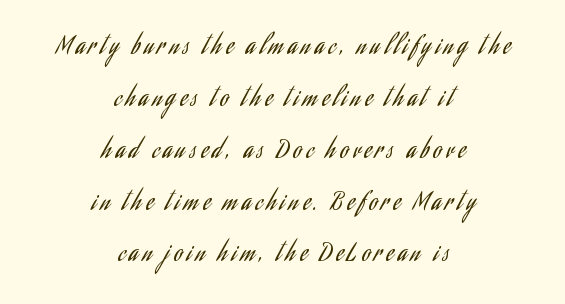
Q: Is the text bold? A: No.
Q: Is the text italic (slanted)? A: Yes.
Q: Is the text underlined? A: No.
Q: How is the paragraph aligned? A: Centered.
Q: Is the spacing between lines tight, normal or loose? A: Loose.
